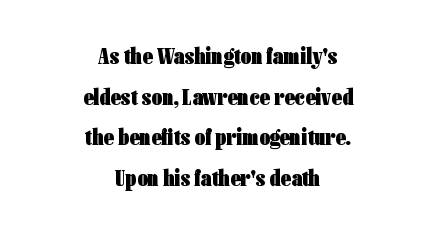
Caption: standard tracking, unaltered. Has an underline been added? It has not. The whitespace from short lines is split evenly between both sides. The specimen reads as upright at a glance. Emphasis by weight is at full strength: bold.
